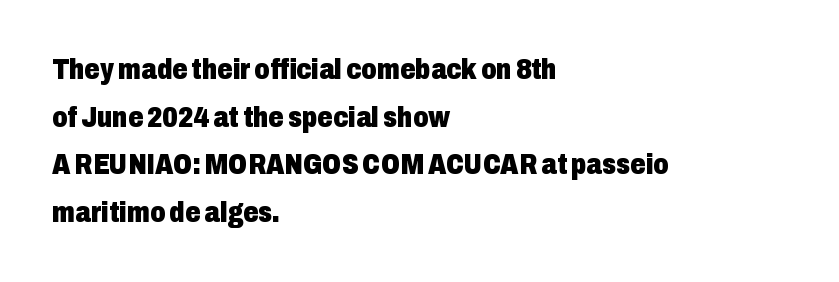
Note the varied advance widths — an 'i' is clearly narrower than an 'm'. Emphasis by weight is at full strength: bold. Baseline-to-baseline distance is the conventional proportion of letter height. Notice how the stems are strictly vertical — no italics here. Each letter's strokes conclude bluntly, with no projecting serifs. Spacing between characters is what you'd get straight out of the box.
